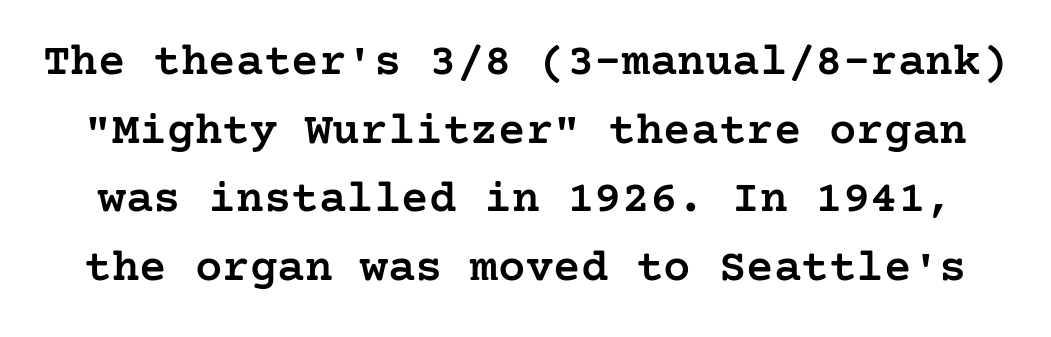
Examine the stroke ends and you'll spot serifs. Each new line begins a customary step beneath the previous one. Does the weight exceed regular? Yes, but only to semibold. When letters stand straight like this, we call the style roman or upright.
